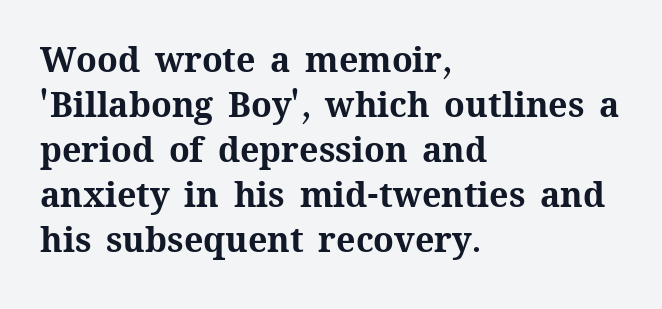
Q: Is the text bold? A: Yes.
Q: Is the text italic (slanted)? A: No, it is upright.
Q: Is the text underlined? A: No.
Q: How is the paragraph aligned? A: Left-aligned.
Q: Is the spacing between letters normal or unusually wide? A: Normal.
Q: Is the spacing between lines tight, normal or loose? A: Normal.
Q: Width (condensed, normal, or wide)? A: Normal.
Q: Stroke contrast? A: Medium.
Q: x-height? A: Medium.
Q: Monospaced? A: No.
